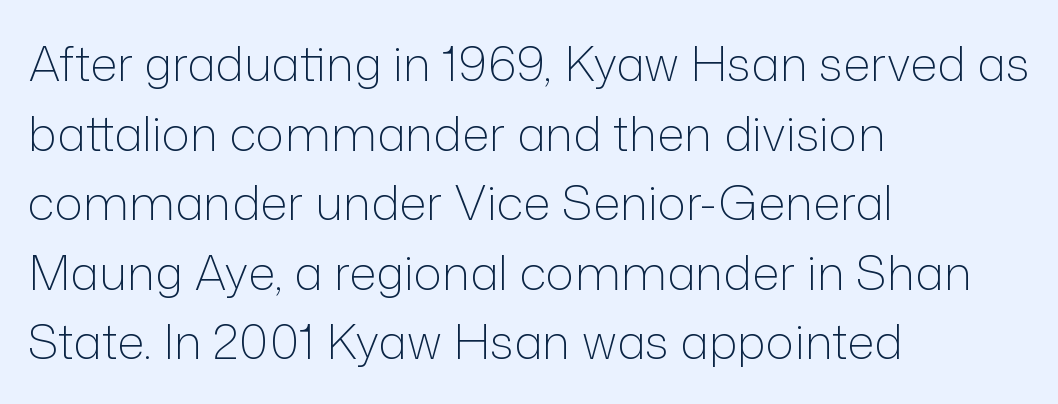
{"serif": "no", "italic": "no", "bold": "no", "weight": "light", "width": "normal", "stroke_contrast": "low", "x_height": "medium", "monospaced": "no", "underline": "no", "align": "left", "line_spacing": "normal", "line_spacing_ratio": 1.45, "letter_spacing": "normal", "letter_spacing_em": 0.0, "glyph_px": 48}
